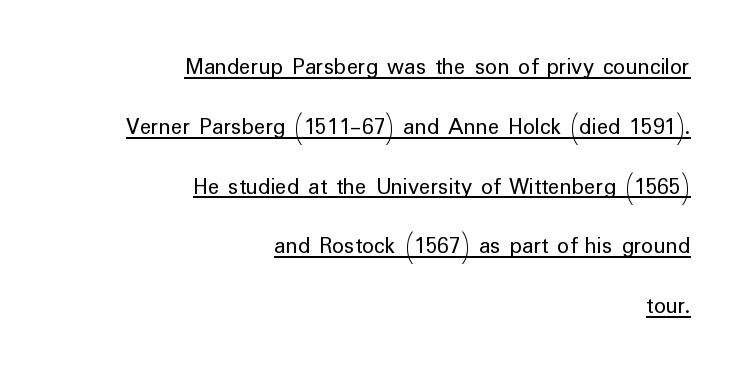
Decoration check: the copy is underlined. Here the glyphs are tracked normally, forming tight word shapes. Unlike italic type, these characters show no tilt at all. All the whitespace from short lines collects on the left. How would I describe the line gaps? Wide and relaxed. Is this a heavy cut? Hardly; it is regular or lighter.
